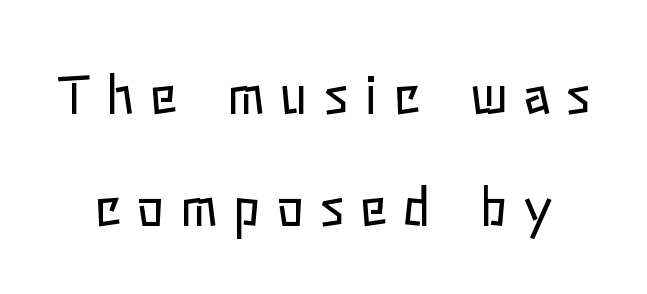
Q: Is the text bold? A: No.
Q: Is the text italic (slanted)? A: No, it is upright.
Q: Is the text underlined? A: No.
Q: Is the spacing between letters normal or unusually wide? A: Unusually wide.
Q: Is the spacing between lines tight, normal or loose? A: Loose.
Q: Width (condensed, normal, or wide)? A: Normal.
Q: Stroke contrast? A: Low.
Q: x-height? A: Medium.
Q: Monospaced? A: No.
